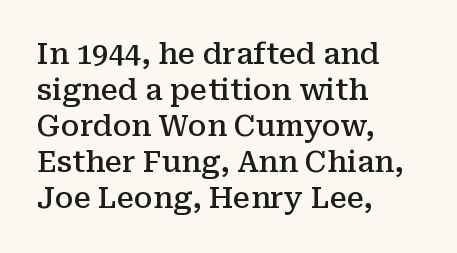
The image shows 29 px semibold serif type, upright; set left-aligned, line spacing 1.24x, normal letter spacing, not underlined; medium stroke contrast and a medium x-height.
